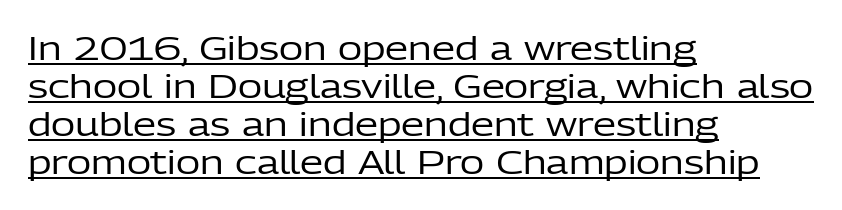
One-word summary of the alignment: left. Tracking here is standard; glyphs follow each other at the usual distance. Regarding leading, the lines here are crowded together. Characters remain perfectly vertical along every line. Stems here are at most as thick as an everyday book face. Varying glyph widths throughout — classic text-font behaviour.
